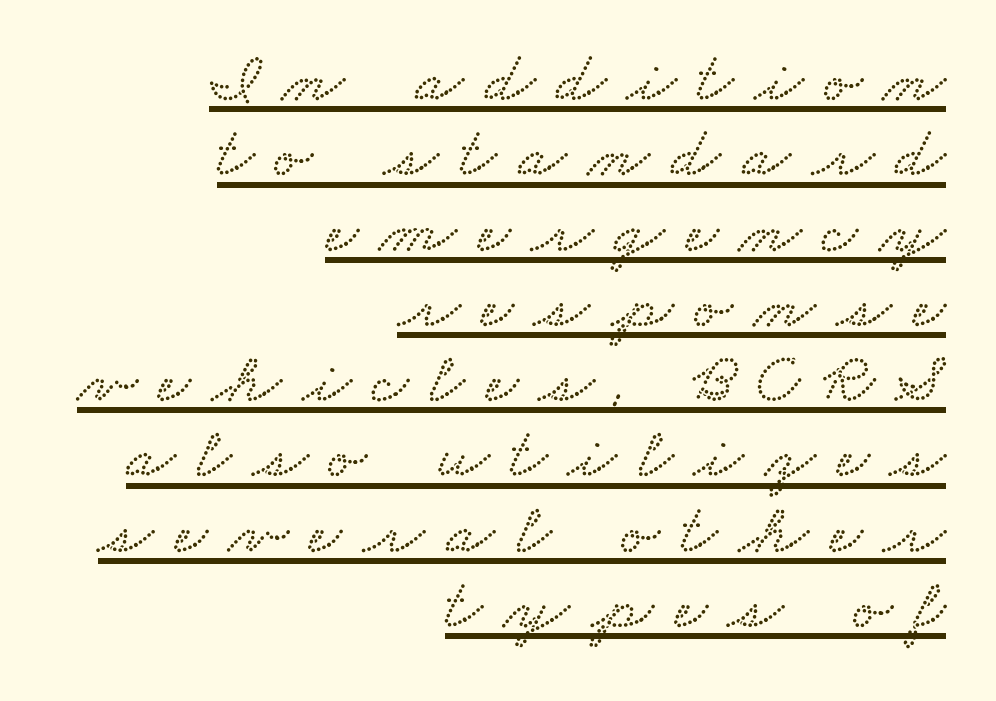
Q: Is the text underlined? A: Yes.
Q: How is the paragraph aligned? A: Right-aligned.
Q: Is the spacing between letters normal or unusually wide? A: Unusually wide.
Q: Is the spacing between lines tight, normal or loose? A: Tight.
Q: Width (condensed, normal, or wide)? A: Wide.
Q: Stroke contrast? A: Low.
Q: x-height? A: Small.
Q: Monospaced? A: No.
